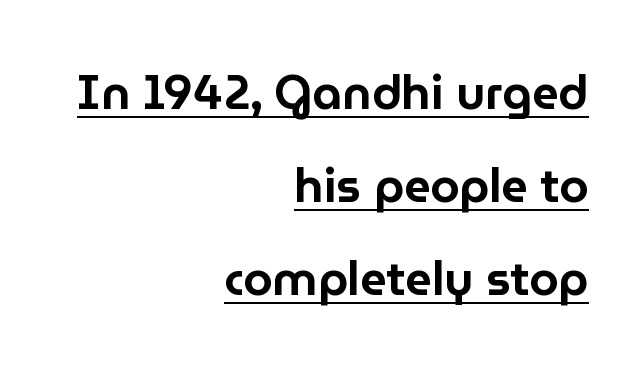
The letters advance in unequal steps, a hallmark of proportional type. Glance below the letters and you will spot a drawn line. This block would shrink considerably if given ordinary leading; it's expanded now. Designer's note — italics off, roman on. The rendering anchors every line to the right-hand side.
